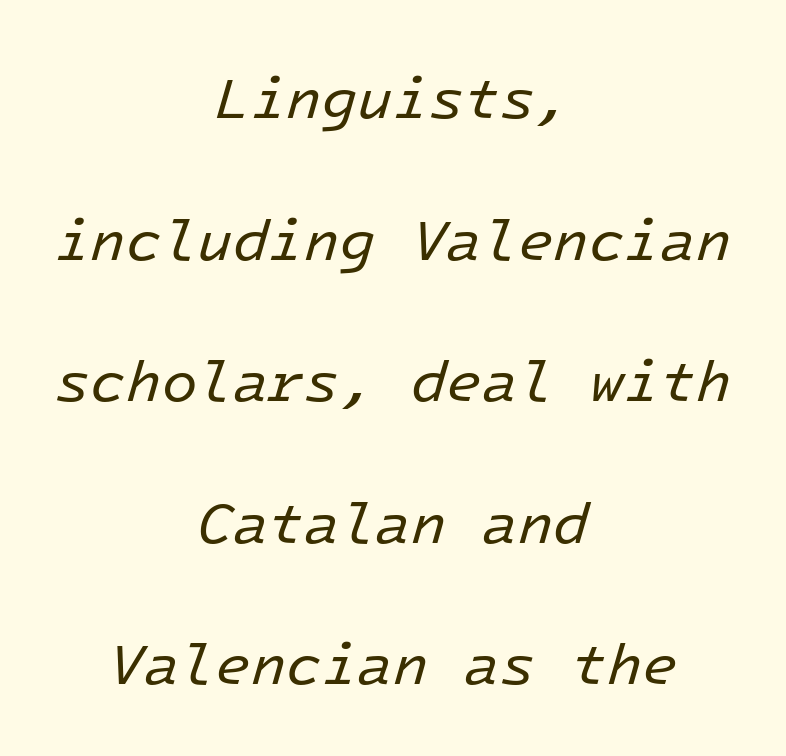
The image shows 58 px regular-weight type, italic (leaning right), monospaced; set centered, loose line spacing (2.44x), normal letter spacing, not underlined; low stroke contrast and a medium x-height.
